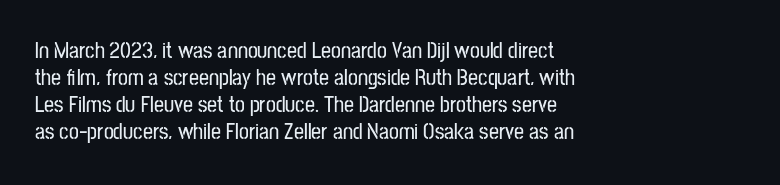
Is the block centered? No — it sits flush against the left margin. Beneath every word, the page is bare. What stands out about the letter spacing? Nothing — it is the standard amount. The lettering stays uniformly vertical, giving the passage a roman look.
